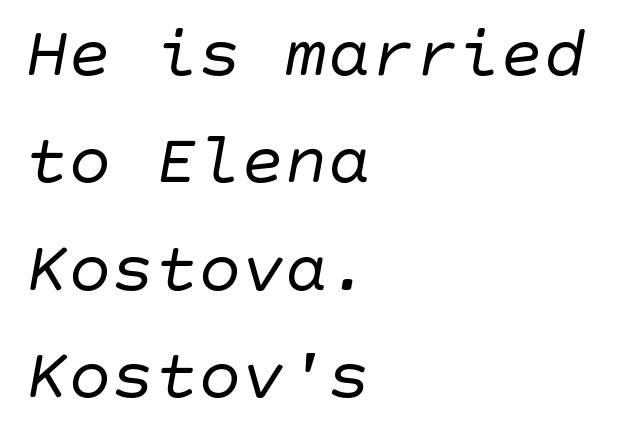
{"italic": "yes", "lean": "right", "slant_degrees": 10, "bold": "no", "weight": "regular", "width": "normal", "stroke_contrast": "low", "x_height": "large", "underline": "no", "align": "left", "line_spacing": "normal", "line_spacing_ratio": 1.49, "letter_spacing": "normal", "letter_spacing_em": 0.0, "glyph_px": 72}
